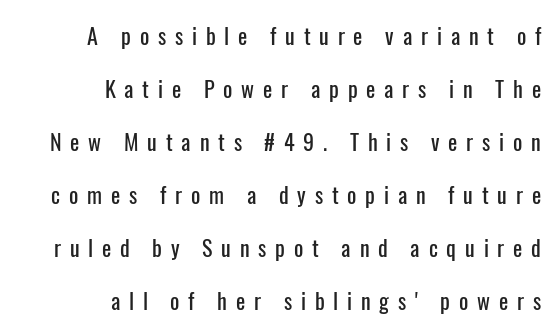
{"italic": "no", "underline": "no", "align": "right", "line_spacing": "loose", "line_spacing_ratio": 2.41, "letter_spacing": "wide", "letter_spacing_em": 0.4, "glyph_px": 22}
